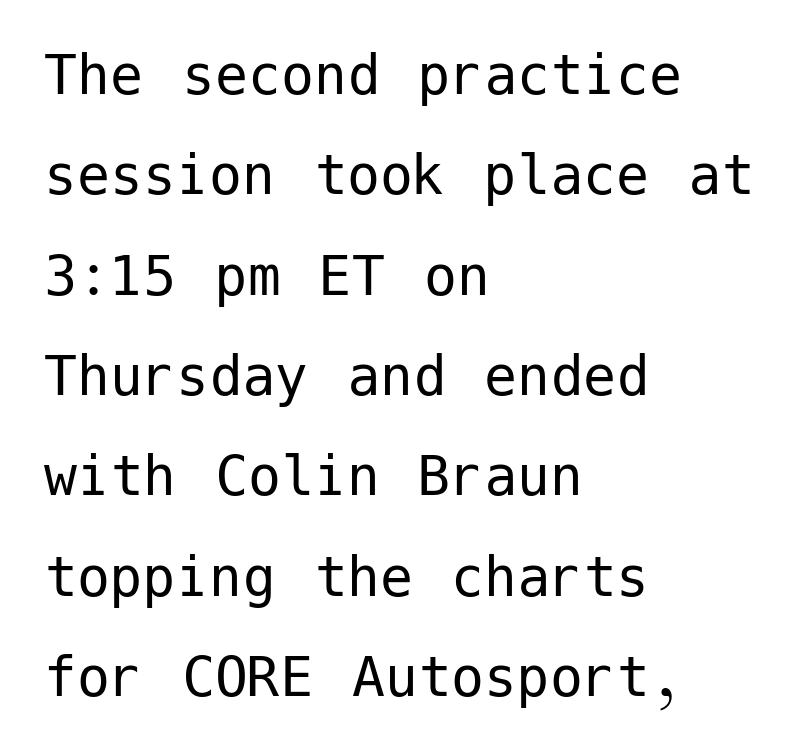
The image shows 66 px regular-weight sans-serif type, upright; set left-aligned, normal line spacing (1.52x), normal letter spacing, not underlined; low stroke contrast and a medium x-height.
